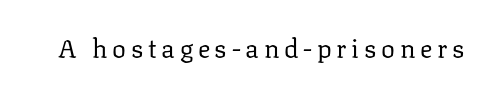
On a weight scale, this lands at 450 or below. The gap between lines stays unmarked. Notice how the stems are strictly vertical — no italics here.
